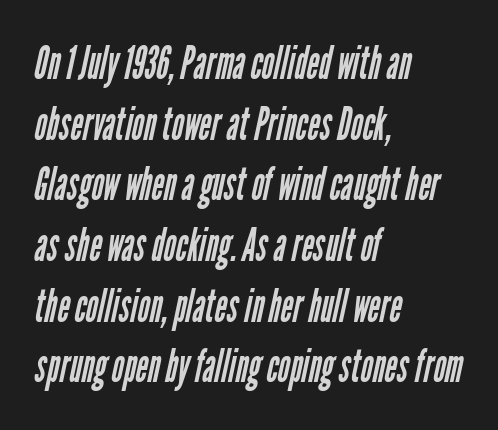
The face used here is a sans, in the tradition of grotesques and geometrics. The rendering uses a moderate line-height, typical for paragraphs. Looks like regular typesetting: each glyph gets only the width it needs. Beneath every word, the page is bare. Does the copy run flush right? No — it runs flush left.
